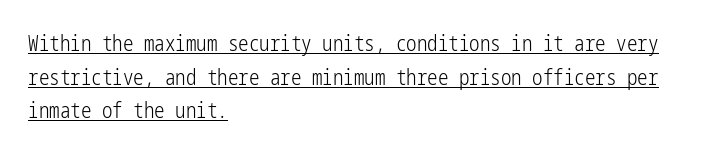
{"italic": "no", "bold": "no", "underline": "yes", "align": "left", "line_spacing": "normal", "line_spacing_ratio": 1.6, "letter_spacing": "normal", "letter_spacing_em": 0.0, "glyph_px": 21}
